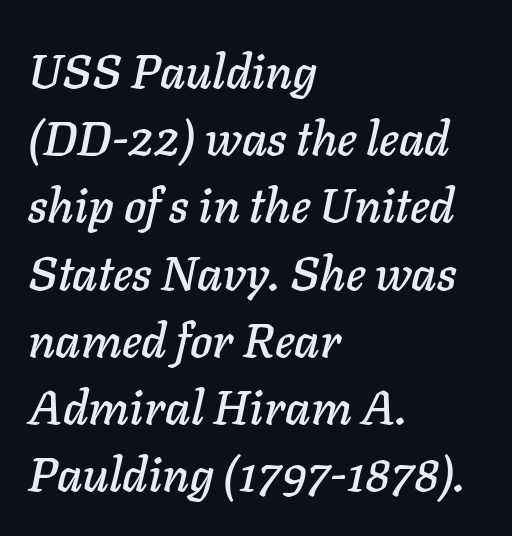
The image shows 48 px text type, italic (leaning right); set left-aligned, normal line spacing (1.4x), normal letter spacing, not underlined; low stroke contrast and a medium x-height.
